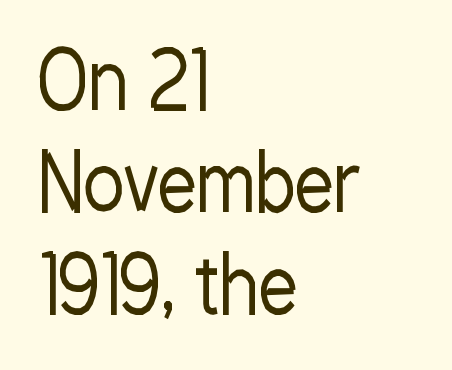
{"serif": "no", "italic": "no", "bold": "no", "weight": "regular", "width": "condensed", "stroke_contrast": "low", "x_height": "medium", "monospaced": "no", "underline": "no", "align": "left", "line_spacing": "normal", "line_spacing_ratio": 1.31, "letter_spacing": "normal", "letter_spacing_em": 0.0, "glyph_px": 78}
